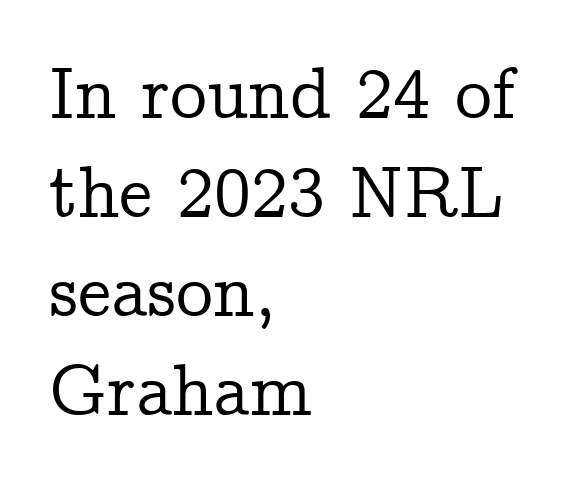
Leftover space on each line is placed entirely after the last word. Nope, not italic — everything's standing straight. The space between consecutive lines is moderate. Regarding serifs, this sample has them. A bare baseline throughout the passage.
